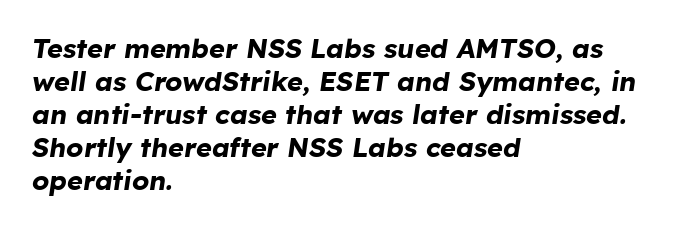
Q: Is the text bold? A: Yes.
Q: Is the text italic (slanted)? A: Yes, it leans right by about 8 degrees.
Q: Is the text underlined? A: No.
Q: How is the paragraph aligned? A: Left-aligned.
Q: Is the spacing between letters normal or unusually wide? A: Normal.
